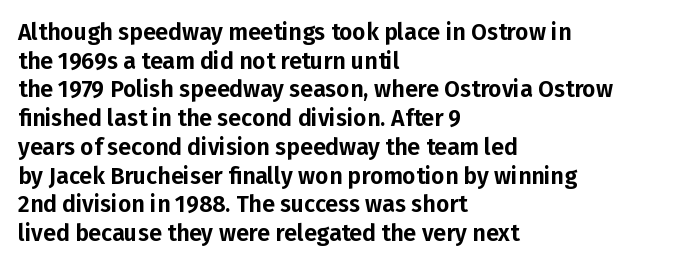
{"italic": "no", "underline": "no", "align": "left", "line_spacing": "normal", "line_spacing_ratio": 1.25, "letter_spacing": "normal", "letter_spacing_em": 0.0, "glyph_px": 23}
